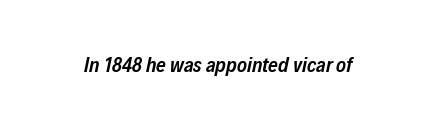
{"italic": "yes", "lean": "right", "slant_degrees": 12, "bold": "semi", "underline": "no", "letter_spacing": "normal", "letter_spacing_em": 0.0, "glyph_px": 21}
